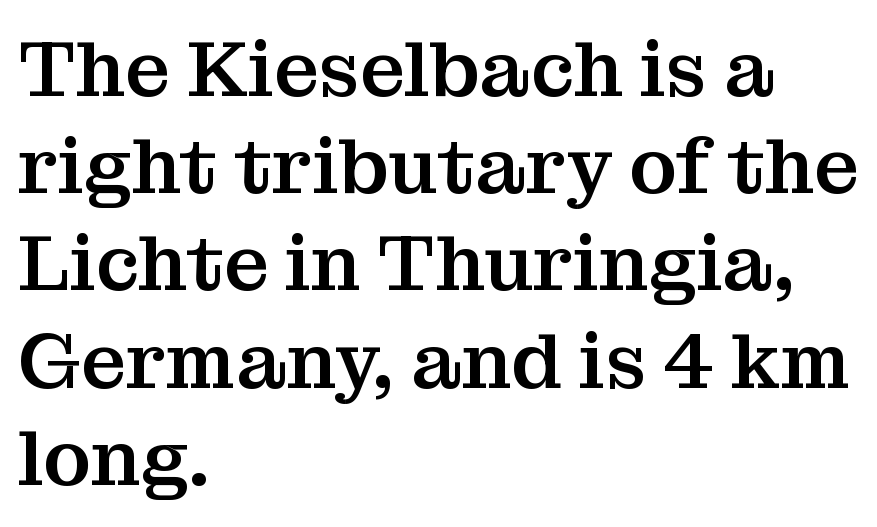
Serifs: yes, visible at the terminals of the letterforms. The specimen reads as upright at a glance. Between one letter and the next there's only the usual sliver of space. Notice how the passage keeps a crisp vertical edge on the left only. Character widths vary here, with narrow letters taking less room than wide ones. Words float on clear page, feet unadorned.
